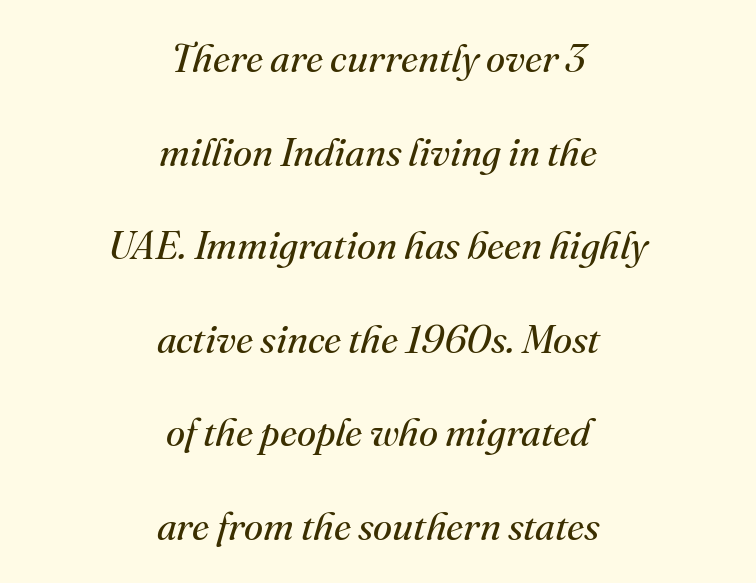
Airy leading. Heaviness? Minimal to ordinary, like unemphasized prose. Characters follow at the spacing the type designer built in. Check where the strokes stop: tiny serifs finish them off. Slanted lettering throughout.
